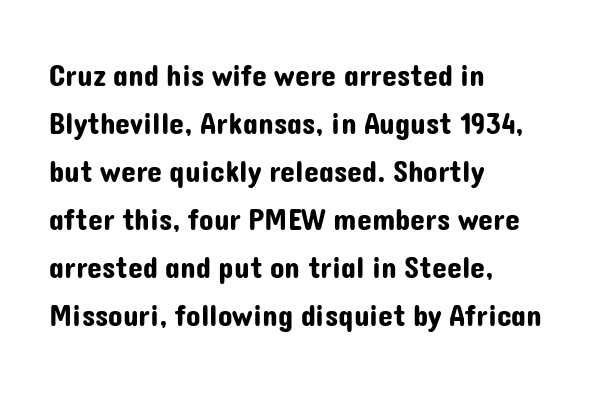
The image shows 30 px sans-serif type, upright; set left-aligned, normal line spacing (1.6x), normal letter spacing, not underlined; low stroke contrast and a medium x-height.
